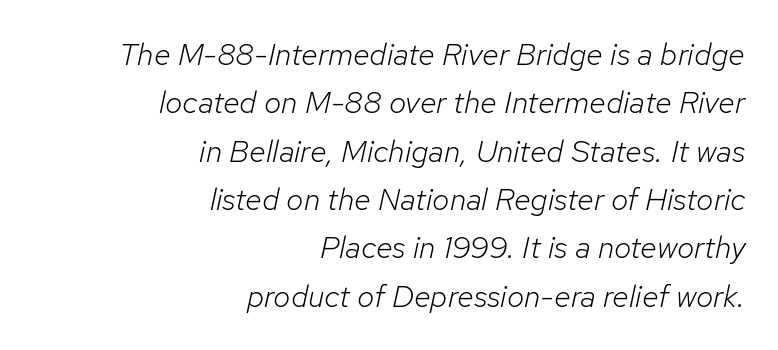
Q: Is the text bold? A: No.
Q: Is the text italic (slanted)? A: Yes, it leans right by about 12 degrees.
Q: Is the text underlined? A: No.
Q: How is the paragraph aligned? A: Right-aligned.
Q: Is the spacing between letters normal or unusually wide? A: Normal.
Q: Is the spacing between lines tight, normal or loose? A: Normal.
Q: Width (condensed, normal, or wide)? A: Normal.
Q: Stroke contrast? A: Low.
Q: x-height? A: Medium.
Q: Monospaced? A: No.
